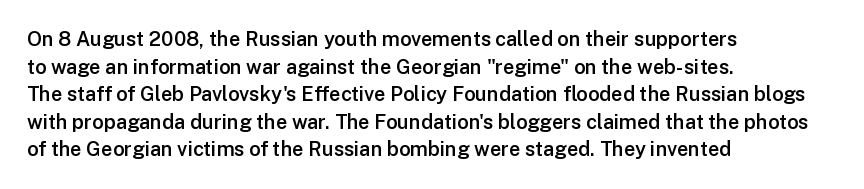
The rendering uses a moderate line-height, typical for paragraphs. Here the glyphs are tracked normally, forming tight word shapes. The lines are quadded left. Has an underline been added? It has not. The font is running at a semibold setting, under full bold.
